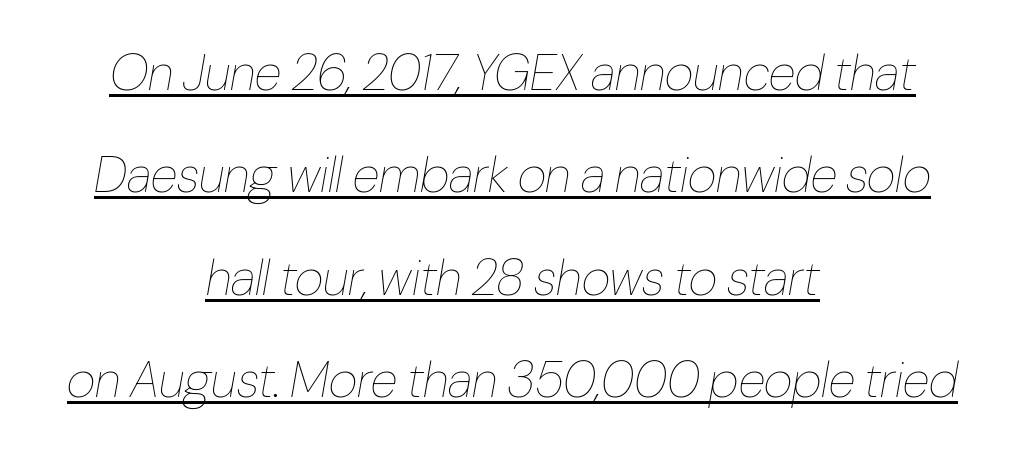
Q: Is the text bold? A: No.
Q: Is the text italic (slanted)? A: Yes, it leans right by about 10 degrees.
Q: Is the text underlined? A: Yes.
Q: How is the paragraph aligned? A: Centered.
Q: Is the spacing between letters normal or unusually wide? A: Normal.
Q: Is the spacing between lines tight, normal or loose? A: Loose.
Q: Width (condensed, normal, or wide)? A: Condensed.
Q: Stroke contrast? A: Low.
Q: x-height? A: Medium.
Q: Monospaced? A: No.
